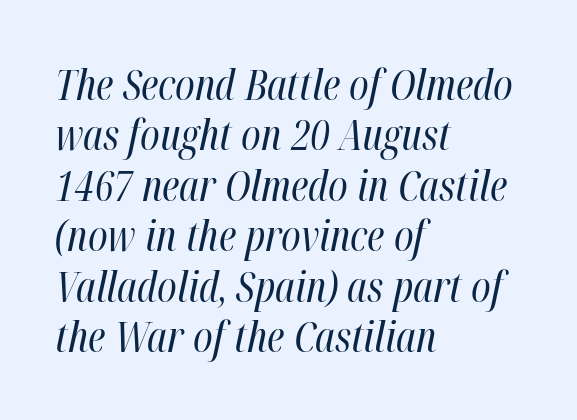
Q: Is the text bold? A: No.
Q: Is the text italic (slanted)? A: Yes, it leans right by about 12 degrees.
Q: Is the text underlined? A: No.
Q: How is the paragraph aligned? A: Left-aligned.
Q: Is the spacing between letters normal or unusually wide? A: Normal.
Q: Width (condensed, normal, or wide)? A: Condensed.
Q: Stroke contrast? A: High.
Q: x-height? A: Medium.
Q: Monospaced? A: No.
